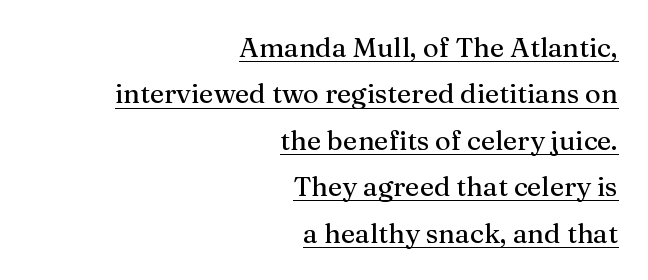
Every character sits straight up, as roman type does. Is the letter spacing exaggerated? No — it looks like the ordinary default. Check the space under the baseline: a stroke is drawn there. This sample is right-justified, so line beginnings fall wherever the words allow.
